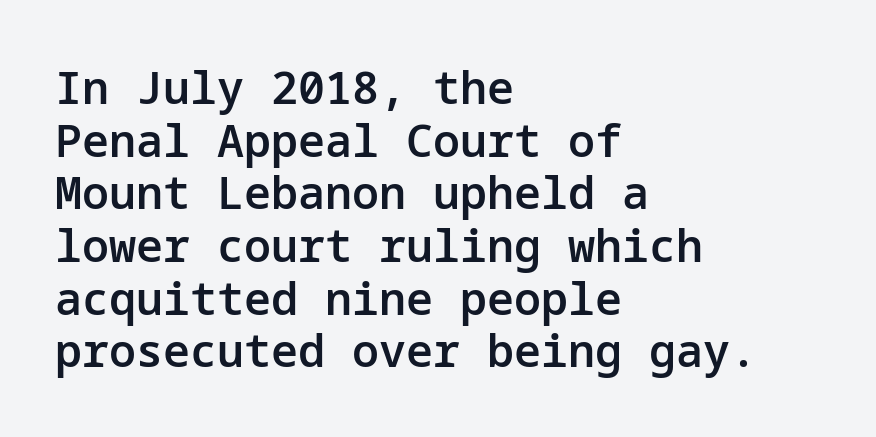
The image shows 45 px semibold sans-serif type, upright; set left-aligned, line spacing 1.17x, normal letter spacing, not underlined; low stroke contrast and a medium x-height.
